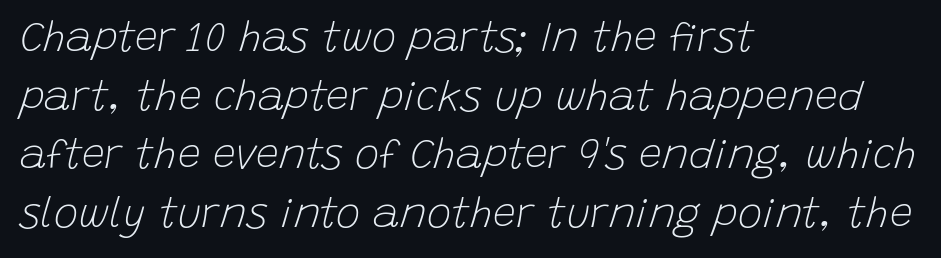
The rows are spaced the way most documents space them. The font sits on the lighter half of the weight spectrum, regular included. This rendering leaves character spacing at its baseline value. Notice how the stems are inclined rather than vertical — that's the hallmark of italics. Plain, unruled lines of type.
